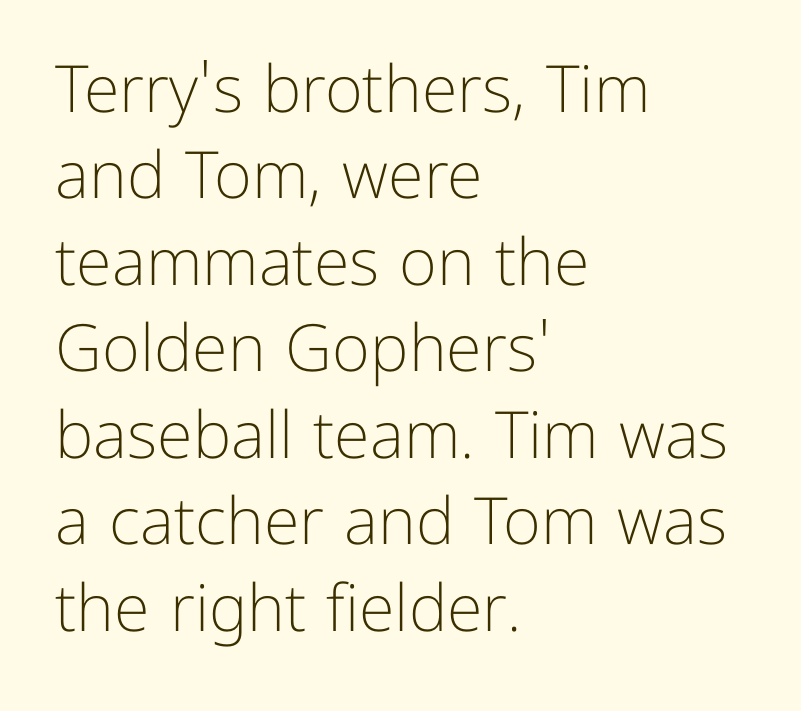
A typesetter would call this proportional, since set widths differ per character. The line-height multiplier appears to be the usual default. Typeset ragged right — the left edge is the straight one. The letters look calm and open, with moderate or lighter stems.
